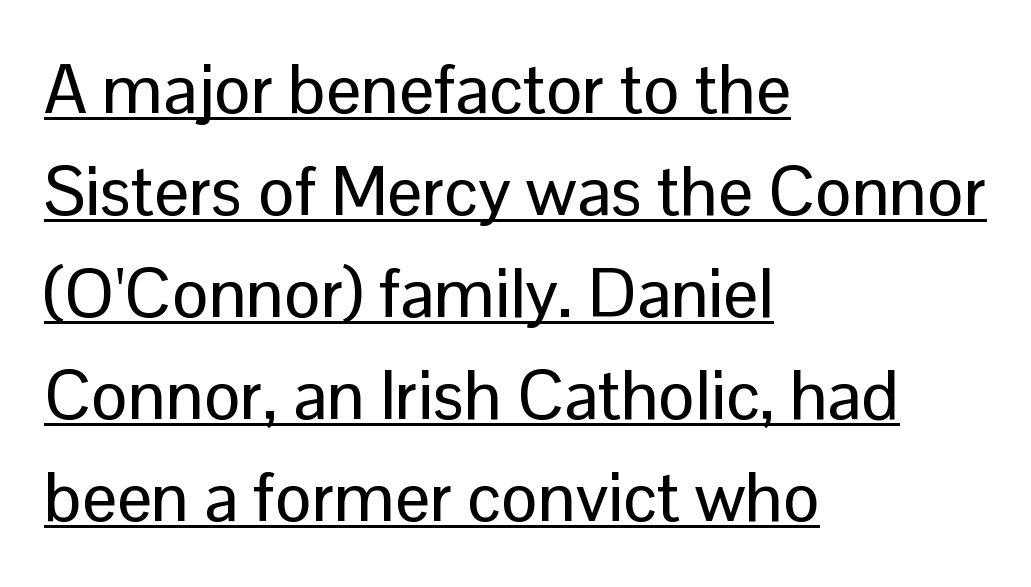
{"serif": "no", "italic": "no", "width": "normal", "stroke_contrast": "low", "x_height": "medium", "monospaced": "no", "underline": "yes", "align": "left", "line_spacing": "normal", "line_spacing_ratio": 1.48, "letter_spacing": "normal", "letter_spacing_em": 0.0, "glyph_px": 69}
